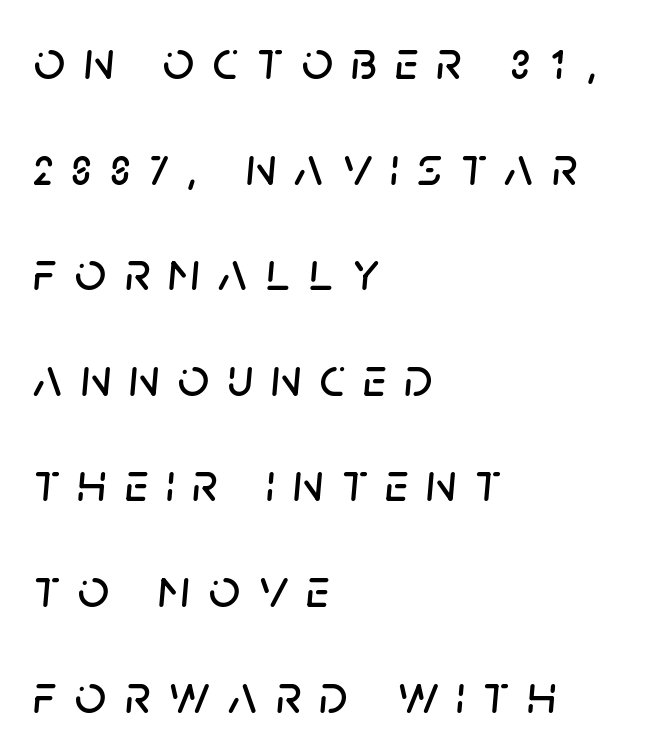
Honestly, the rows look like they've been pulled way apart. Is this a fixed-width face? No — the glyphs have proportional, varying widths. Between one letter and the next there's a generous, obvious gap. A student would call this left alignment; a typographer would say flush left, rag right. Honestly, there is no underline to notice here at all.
